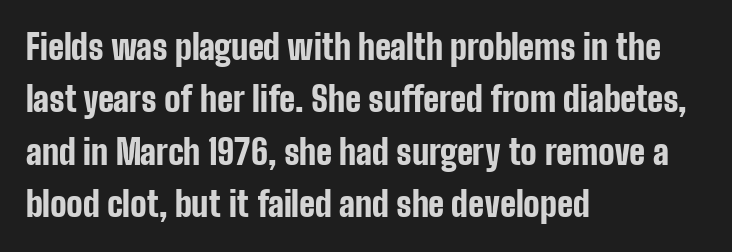
The image shows 34 px bold, condensed sans-serif type, upright; set left-aligned, normal line spacing (1.54x), normal letter spacing, not underlined; low stroke contrast and a medium x-height.
